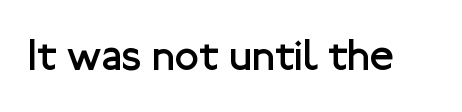
A roman cut, with each character standing at attention. Spacing between characters is what you'd get straight out of the box. A typesetter would call this proportional, since set widths differ per character. Check where the strokes stop: nothing finishes them off — pure sans.
